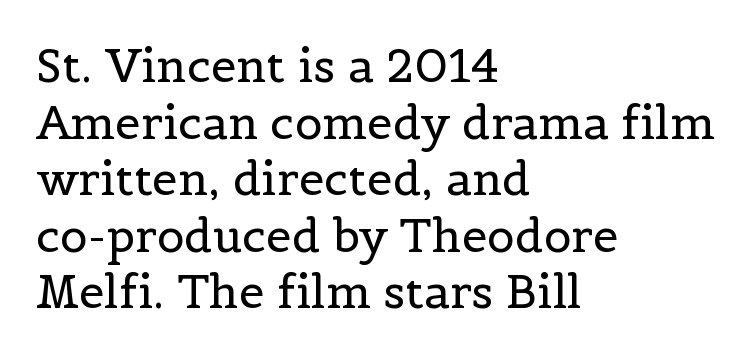
The image shows 46 px regular-weight serif type, upright; set left-aligned, line spacing 1.23x, normal letter spacing, not underlined; a medium x-height.
